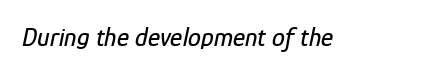
Q: Is the text italic (slanted)? A: Yes, it leans right by about 12 degrees.
Q: Is the text underlined? A: No.
Q: Is the spacing between letters normal or unusually wide? A: Normal.
